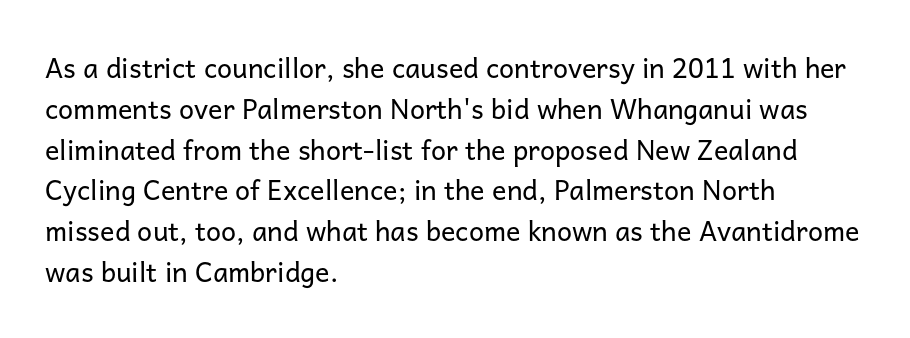
{"italic": "no", "bold": "no", "underline": "no", "align": "left", "line_spacing": "normal", "line_spacing_ratio": 1.51, "letter_spacing": "normal", "letter_spacing_em": 0.0, "glyph_px": 27}
